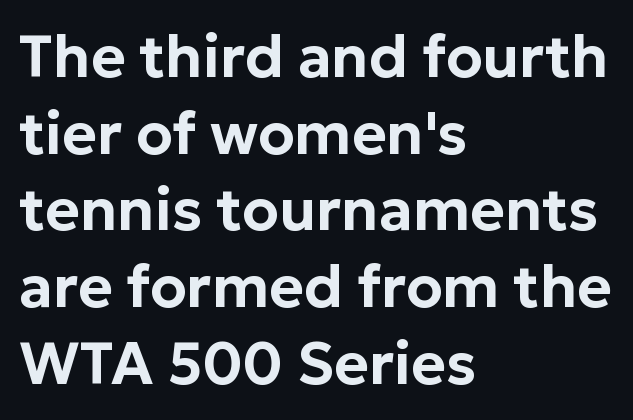
These lines are rendered in a variable-pitch font. The area under the type is left untouched. This rendering uses left alignment, leaving the right contour irregular. Caption: standard tracking, unaltered. Line spacing here is normal. Classification — sans serif.
